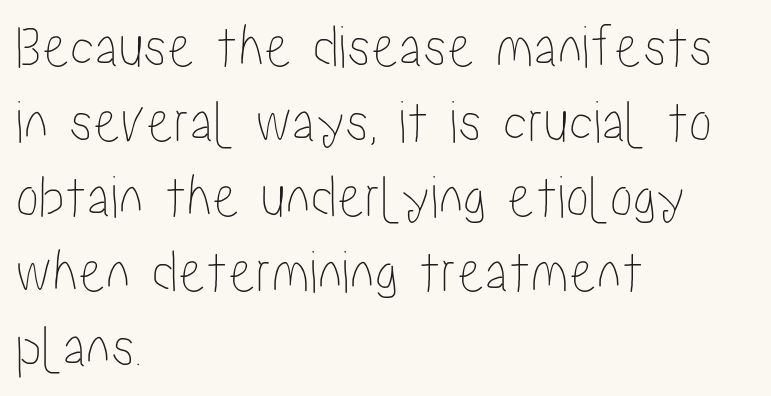
The passage shown is typed in a proportional face where columns would drift. Every row of glyphs begins at an identical x-position on the left. Rendered with straight, roman letterforms. The gap between lines stays unmarked. Caption: standard tracking, unaltered.
